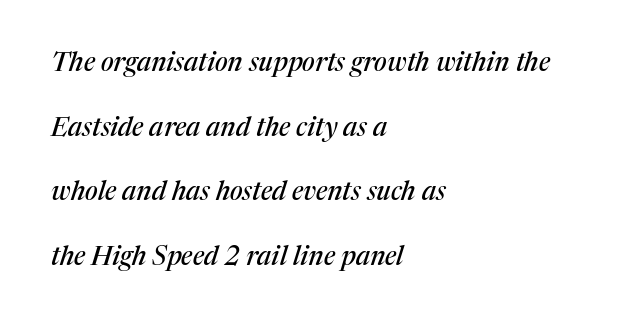
{"italic": "yes", "lean": "right", "slant_degrees": 17, "underline": "no", "align": "left", "line_spacing": "loose", "line_spacing_ratio": 2.49, "letter_spacing": "normal", "letter_spacing_em": 0.0, "glyph_px": 26}
